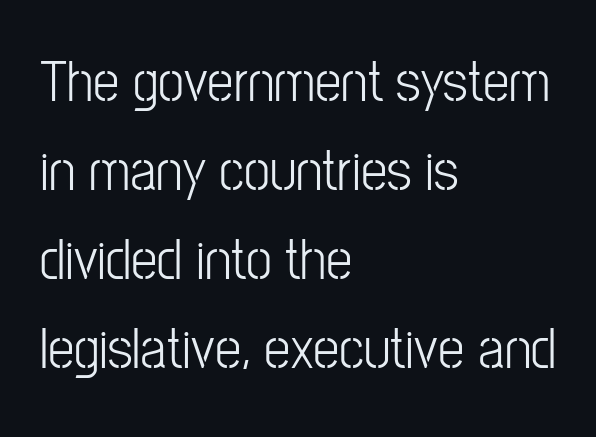
{"serif": "no", "italic": "no", "width": "condensed", "stroke_contrast": "low", "x_height": "medium", "monospaced": "no", "underline": "no", "align": "left", "line_spacing": "normal", "line_spacing_ratio": 1.51, "letter_spacing": "normal", "letter_spacing_em": 0.0, "glyph_px": 59}
